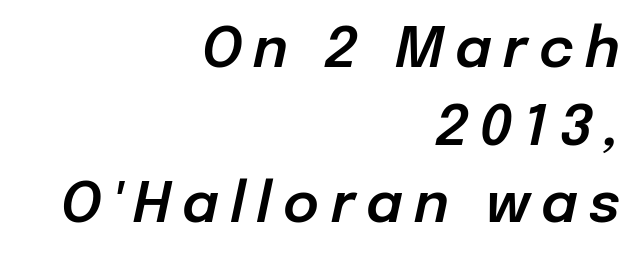
What stands out about the letter spacing? Its width — letters are far apart. Evenly set lines give the paragraph a standard silhouette. Tall strokes in this sample are angled rather than plumb. You could not count columns in this text — the font is proportionally spaced.
